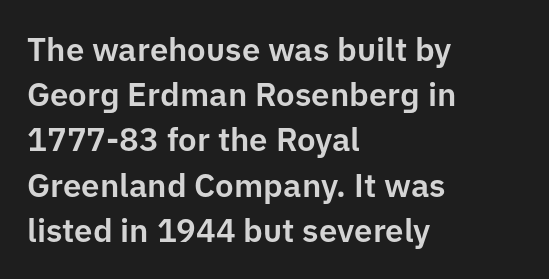
Q: Is the text italic (slanted)? A: No, it is upright.
Q: Is the typeface a serif or a sans-serif typeface? A: Sans-serif.
Q: Is the text underlined? A: No.
Q: How is the paragraph aligned? A: Left-aligned.
Q: Is the spacing between letters normal or unusually wide? A: Normal.
Q: Is the spacing between lines tight, normal or loose? A: Normal.
Q: Width (condensed, normal, or wide)? A: Normal.
Q: Stroke contrast? A: Low.
Q: x-height? A: Medium.
Q: Monospaced? A: No.
